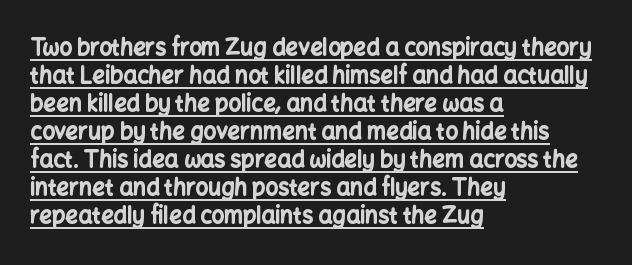
The image shows 22 px bold type, upright; set left-aligned, normal line spacing (1.27x), normal letter spacing, underlined.
